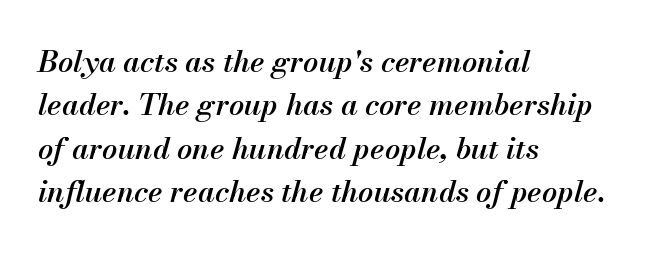
The image shows 30 px semibold type, italic (leaning right); set left-aligned, normal line spacing (1.45x), normal letter spacing, not underlined; medium stroke contrast and a small x-height.
